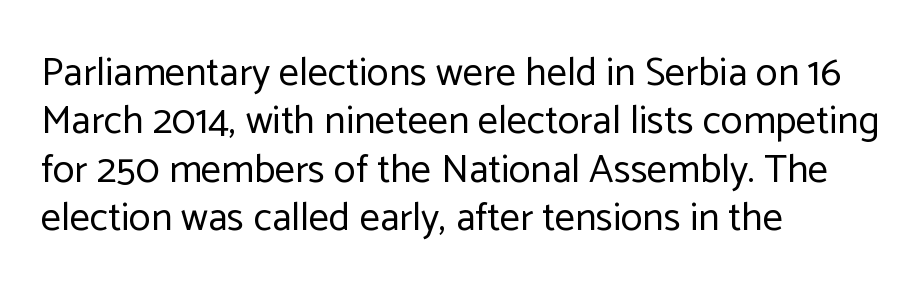
The image shows 40 px regular-weight sans-serif type, upright; set left-aligned, line spacing 1.21x, normal letter spacing, not underlined; low stroke contrast and a medium x-height.
